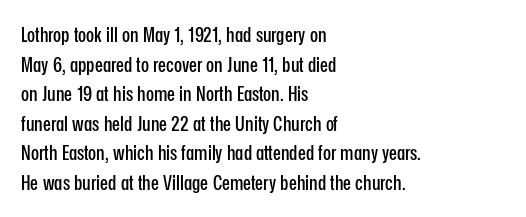
Q: Is the text italic (slanted)? A: No, it is upright.
Q: Is the text underlined? A: No.
Q: How is the paragraph aligned? A: Left-aligned.
Q: Is the spacing between letters normal or unusually wide? A: Normal.
Q: Is the spacing between lines tight, normal or loose? A: Normal.
